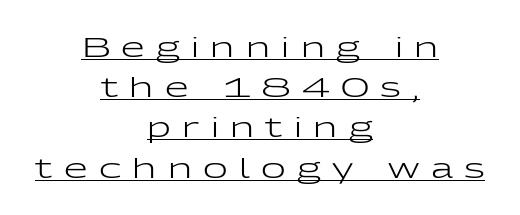
One-word summary of the alignment: center. Posture: straight, roman, zero tilt. Has an underline been added? It has. Regular leading. Look at the tracking — it's clearly loosened, letters drifting apart. The face looks like a standard text weight, possibly lighter.
